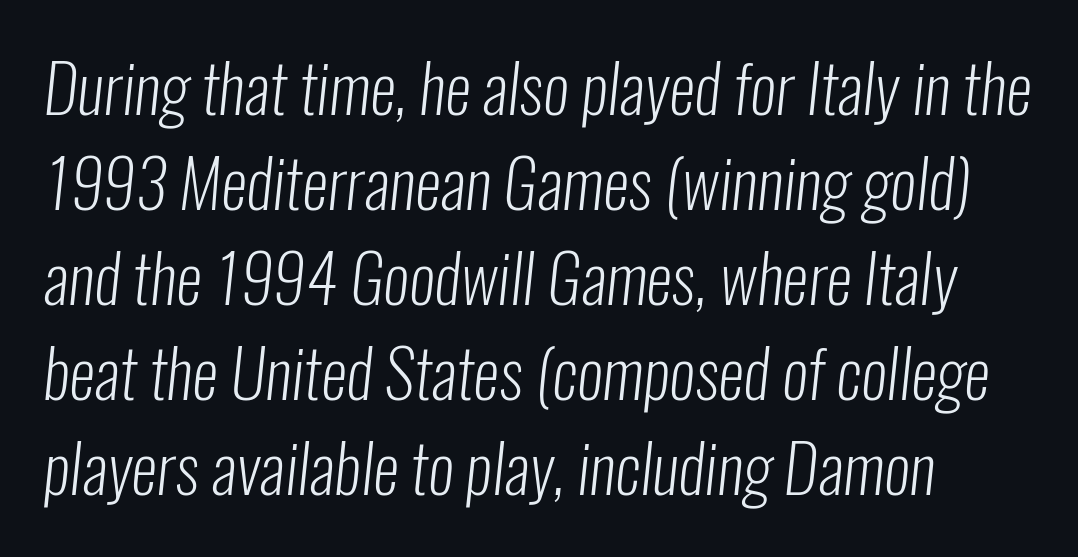
Character widths vary here, with narrow letters taking less room than wide ones. Caption: standard tracking, unaltered. The foot of each line stays bare and open. The weight tops out at a normal text grade.
